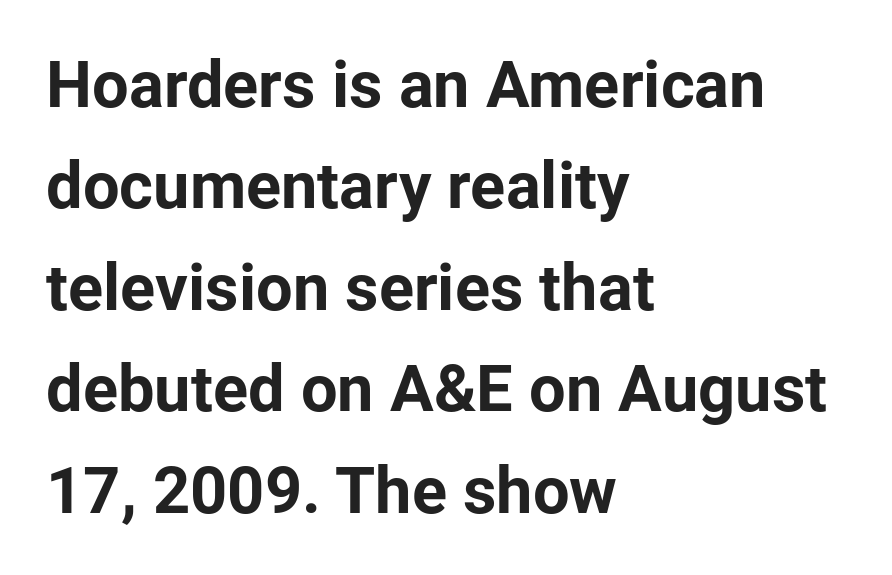
The image shows 65 px bold sans-serif type, upright; set left-aligned, normal line spacing (1.56x), normal letter spacing, not underlined; low stroke contrast and a medium x-height.
